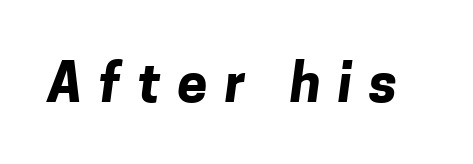
Q: Is the text bold? A: Yes.
Q: Is the typeface a serif or a sans-serif typeface? A: Sans-serif.
Q: Is the text underlined? A: No.
Q: Is the spacing between letters normal or unusually wide? A: Unusually wide.
Q: Width (condensed, normal, or wide)? A: Normal.
Q: Stroke contrast? A: Low.
Q: x-height? A: Medium.
Q: Monospaced? A: No.
